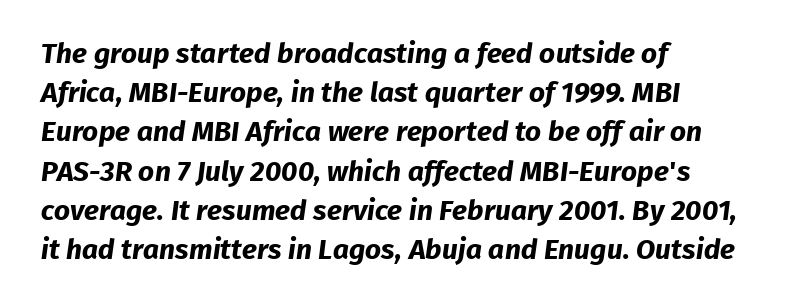
Nothing unusual about the tracking: characters are spaced as the font intends. Nobody drew a line under any word here. These lines carry a lot of weight — the face is fully bold. Notice how the passage keeps a crisp vertical edge on the left only. Do the characters align in a grid? No, the font is proportional.
